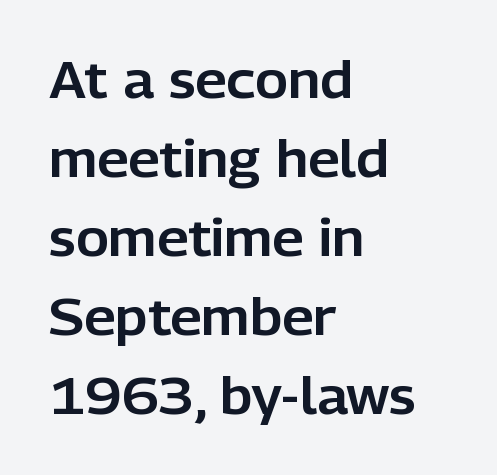
The image shows 50 px sans-serif type, upright; set left-aligned, normal line spacing (1.58x), normal letter spacing, not underlined; low stroke contrast and a medium x-height.
